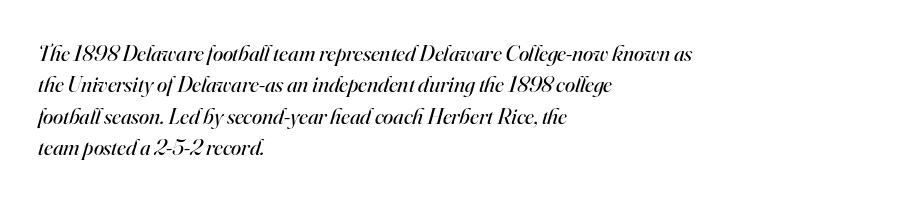
The baseline area is clear. The rendering uses a moderate line-height, typical for paragraphs. Is the letter spacing exaggerated? No — it looks like the ordinary default. If you drew a ruler down the left edge, every line would touch it. This reads as an unemphasized weight, regular at the heaviest. These lines were composed using italics.
